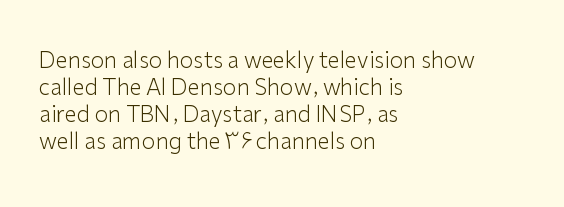
{"italic": "no", "bold": "no", "underline": "no", "align": "left", "line_spacing_ratio": 1.23, "letter_spacing": "normal", "letter_spacing_em": 0.0, "glyph_px": 22}
